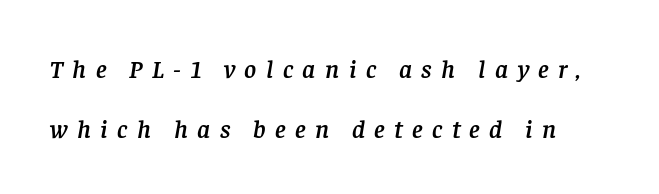
{"italic": "yes", "lean": "right", "slant_degrees": 8, "underline": "no", "line_spacing": "loose", "line_spacing_ratio": 2.29, "letter_spacing": "wide", "letter_spacing_em": 0.36, "glyph_px": 26}
